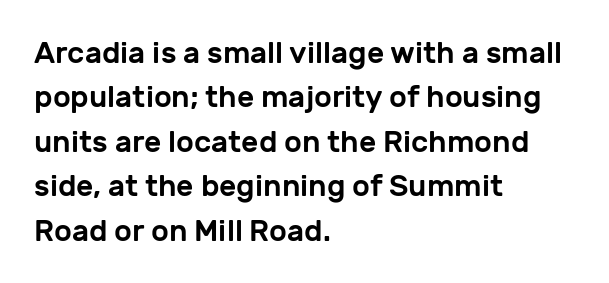
Q: Is the text italic (slanted)? A: No, it is upright.
Q: Is the typeface a serif or a sans-serif typeface? A: Sans-serif.
Q: Is the text underlined? A: No.
Q: How is the paragraph aligned? A: Left-aligned.
Q: Is the spacing between letters normal or unusually wide? A: Normal.
Q: Is the spacing between lines tight, normal or loose? A: Normal.
Q: Width (condensed, normal, or wide)? A: Normal.
Q: Stroke contrast? A: Low.
Q: x-height? A: Medium.
Q: Monospaced? A: No.
